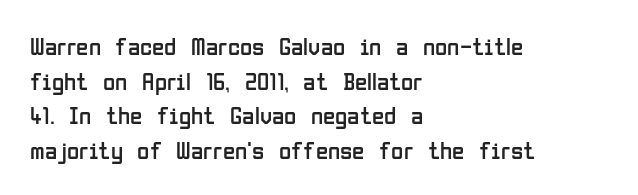
The letters stand straight up with perfectly vertical stems. The typesetter chose a ragged-right arrangement here. What's the leading like? Ordinary, nothing unusual. Nothing unusual about the tracking: characters are spaced as the font intends. Is the stroke heavy? The answer is a plain regular-or-lighter.
